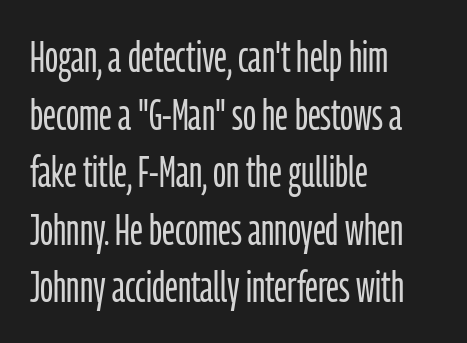
Weight class: somewhere from thin through regular. Vertically, the passage feels balanced, rows spaced as you'd expect. The passage shown is typed in a proportional face where columns would drift. The rendering keeps characters at their native spacing. A classic flush-left, rag-right setting is used for this passage. Font category for this specimen: sans-serif.
